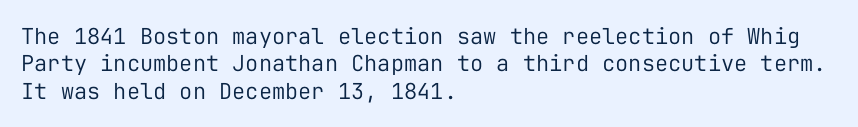
Q: Is the text bold? A: No.
Q: Is the text italic (slanted)? A: No, it is upright.
Q: Is the text underlined? A: No.
Q: How is the paragraph aligned? A: Left-aligned.
Q: Is the spacing between letters normal or unusually wide? A: Normal.
Q: Is the spacing between lines tight, normal or loose? A: Normal.
